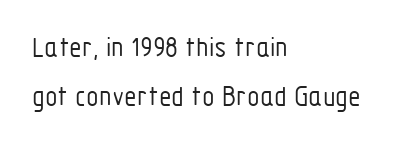
The image shows 29 px light, condensed sans-serif type, upright; set left-aligned, normal line spacing (1.69x), normal letter spacing, not underlined; low stroke contrast and a medium x-height.
